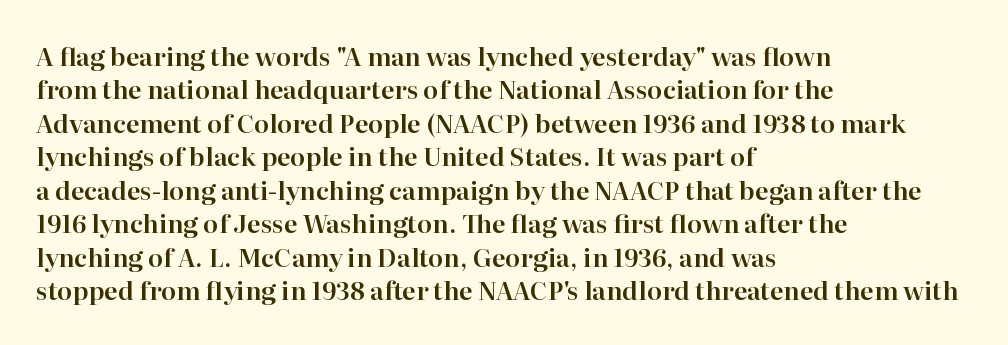
Students, observe: this is what conventionally led text looks like. Observe the ordinary spacing: letters are neighbours, not strangers. Designer's note — italics off, roman on. The specimen omits any rule beneath the text block's lines.
